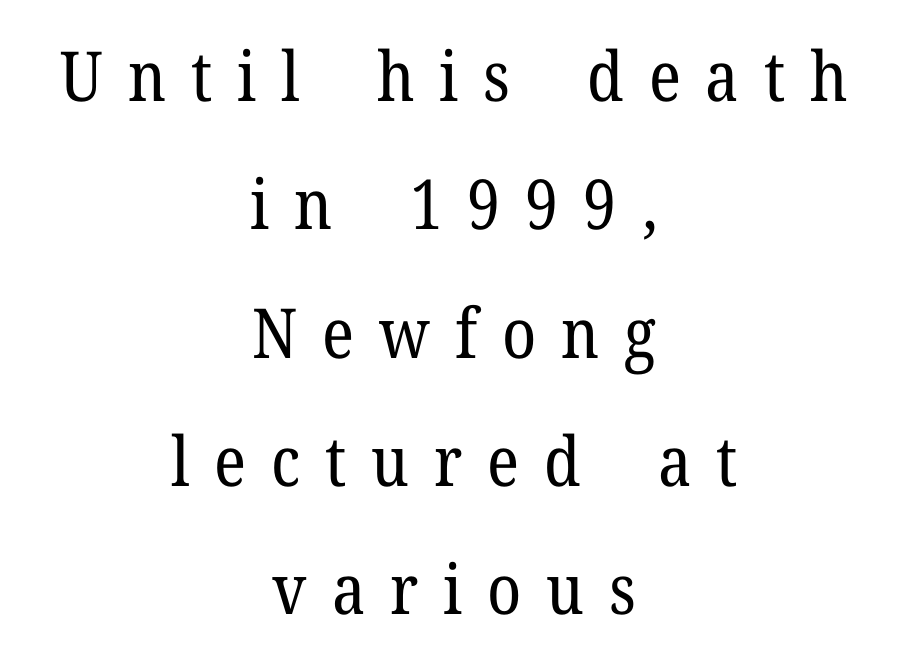
The image shows 69 px regular-weight serif type, upright; set centered, line spacing 1.86x, unusually wide letter spacing (+0.36 em), not underlined; low stroke contrast and a medium x-height.
